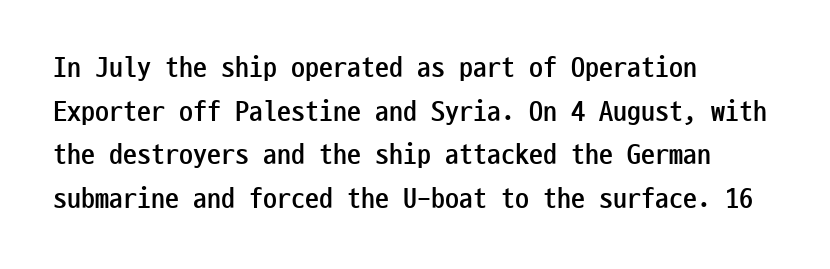
The image shows 28 px semibold, condensed sans-serif type, upright, monospaced; set left-aligned, normal line spacing (1.56x), normal letter spacing, not underlined; low stroke contrast and a medium x-height.
